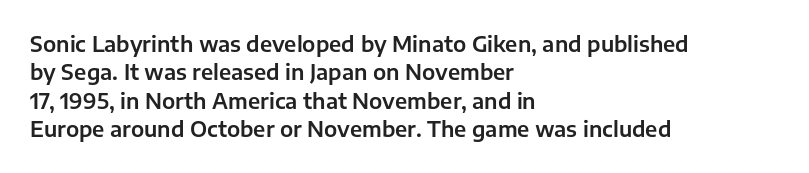
The image shows 21 px text type, upright; set left-aligned, normal line spacing (1.35x), normal letter spacing, not underlined.
